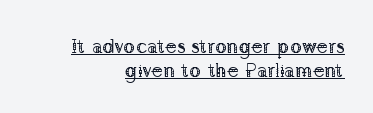
{"italic": "no", "bold": "no", "underline": "yes", "align": "right", "line_spacing_ratio": 1.19, "letter_spacing": "normal", "letter_spacing_em": 0.0, "glyph_px": 20}
